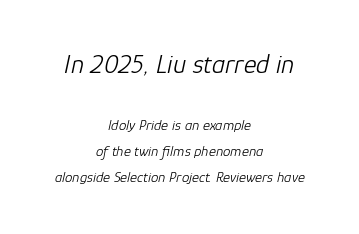
The line texture is even and compact thanks to regular tracking. Is the block centered? Yes — each line is placed symmetrically about the middle. The axis of the letterforms is tilted away from vertical. Quick note: underline off. Stems here are at most as thick as an everyday book face. Large over small — that's the arrangement of the two blocks here.
